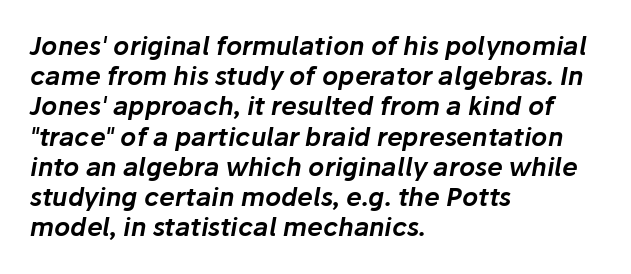
The paragraph has a hard left edge and a soft right edge. The area under the type is left untouched. Characters follow at the spacing the type designer built in. This is oblique type, the kind used for emphasis or titles.
